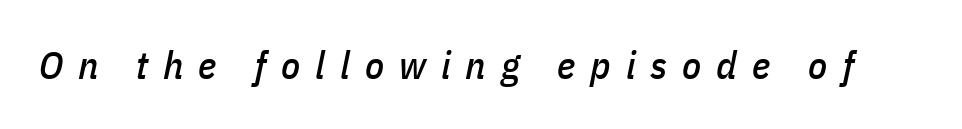
Q: Is the text italic (slanted)? A: Yes, it leans right by about 11 degrees.
Q: Is the text underlined? A: No.
Q: Is the spacing between letters normal or unusually wide? A: Unusually wide.
Q: Width (condensed, normal, or wide)? A: Condensed.
Q: Stroke contrast? A: Low.
Q: x-height? A: Medium.
Q: Monospaced? A: No.
